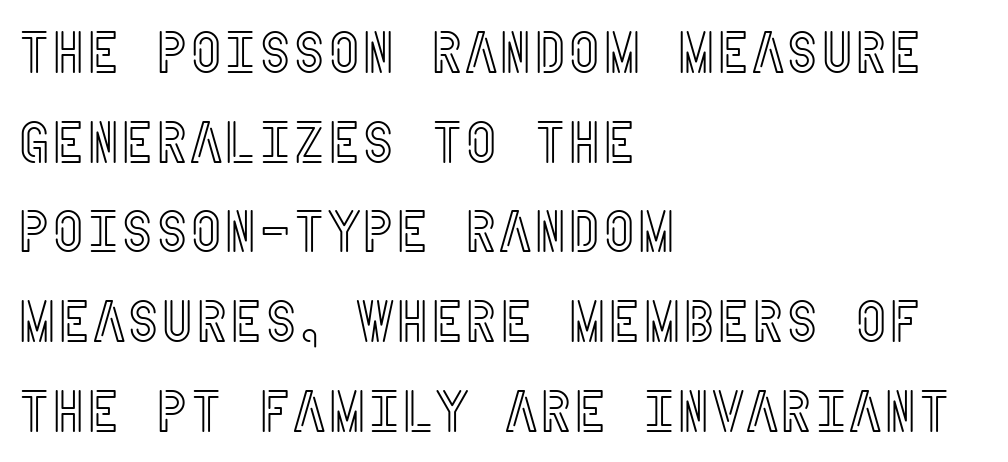
The image shows 59 px condensed type, upright; set left-aligned, normal line spacing (1.52x), normal letter spacing, not underlined; a large x-height.
